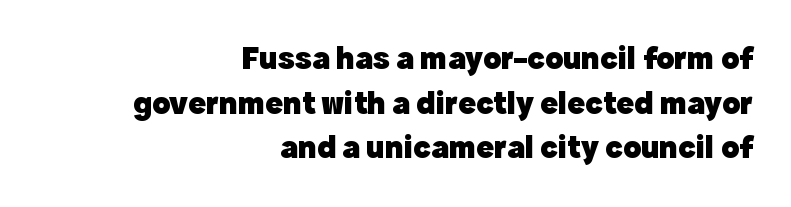
Q: Is the text bold? A: Yes.
Q: Is the text italic (slanted)? A: No, it is upright.
Q: Is the typeface a serif or a sans-serif typeface? A: Sans-serif.
Q: Is the text underlined? A: No.
Q: How is the paragraph aligned? A: Right-aligned.
Q: Is the spacing between letters normal or unusually wide? A: Normal.
Q: Is the spacing between lines tight, normal or loose? A: Normal.
Q: Width (condensed, normal, or wide)? A: Normal.
Q: x-height? A: Medium.
Q: Monospaced? A: No.
